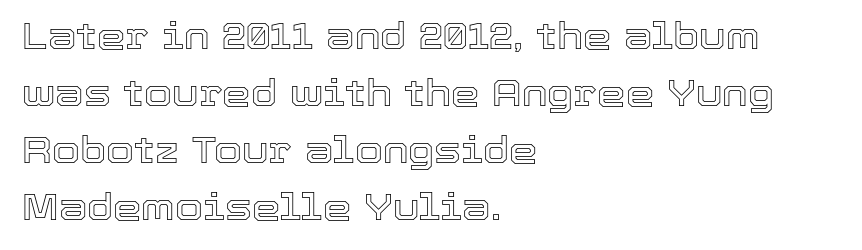
{"italic": "no", "width": "normal", "x_height": "medium", "monospaced": "no", "underline": "no", "align": "left", "line_spacing": "normal", "line_spacing_ratio": 1.58, "letter_spacing": "normal", "letter_spacing_em": 0.0, "glyph_px": 36}
